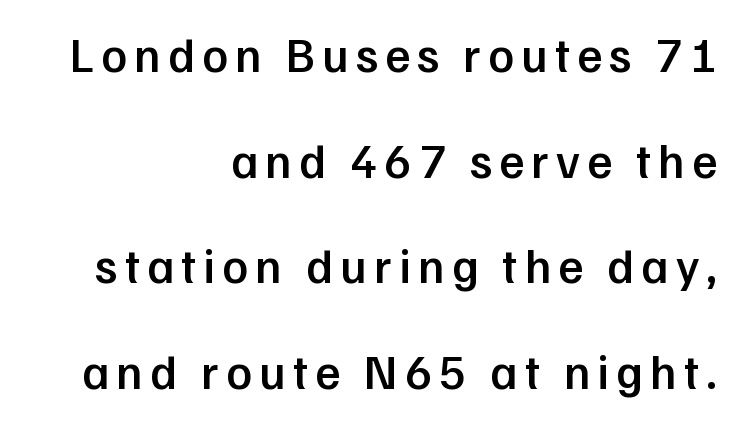
This sample has the flowing, uneven cadence of proportional lettering. A sans-serif font was chosen for this passage. Stroke thickness is moderately raised; the sample reads as semibold. The ragged edge is on the left, which tells us the setting is flush right. The space directly below the letters is spotless. Loosely led — the rows are spread out.
